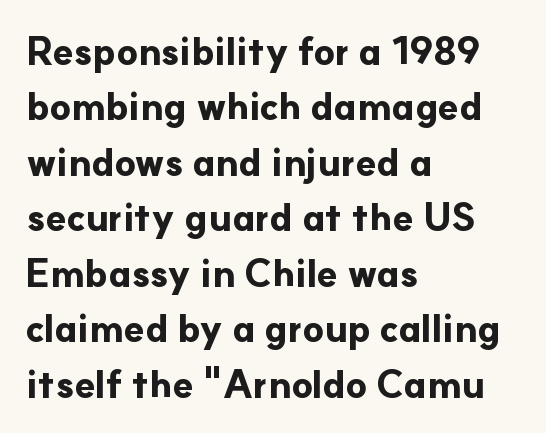
{"serif": "no", "italic": "no", "bold": "yes", "weight": "bold", "width": "normal", "stroke_contrast": "low", "x_height": "small", "monospaced": "no", "underline": "no", "align": "left", "line_spacing": "normal", "line_spacing_ratio": 1.46, "letter_spacing": "normal", "letter_spacing_em": 0.0, "glyph_px": 38}
